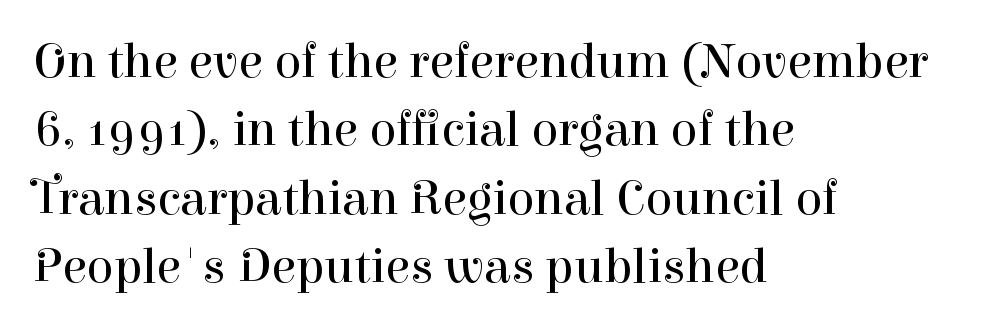
Q: Is the text bold? A: No.
Q: Is the text italic (slanted)? A: No, it is upright.
Q: Is the typeface a serif or a sans-serif typeface? A: Serif.
Q: Is the text underlined? A: No.
Q: How is the paragraph aligned? A: Left-aligned.
Q: Is the spacing between letters normal or unusually wide? A: Normal.
Q: Is the spacing between lines tight, normal or loose? A: Normal.
Q: Width (condensed, normal, or wide)? A: Normal.
Q: Stroke contrast? A: High.
Q: x-height? A: Medium.
Q: Monospaced? A: No.
